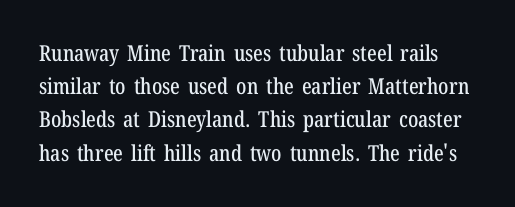
{"italic": "no", "underline": "no", "line_spacing": "normal", "line_spacing_ratio": 1.51, "letter_spacing": "normal", "letter_spacing_em": 0.0, "glyph_px": 22}
